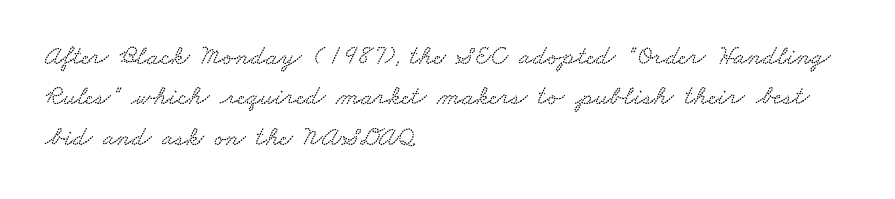
{"underline": "no", "align": "left", "line_spacing": "normal", "line_spacing_ratio": 1.5, "letter_spacing": "normal", "letter_spacing_em": 0.0, "glyph_px": 27}
